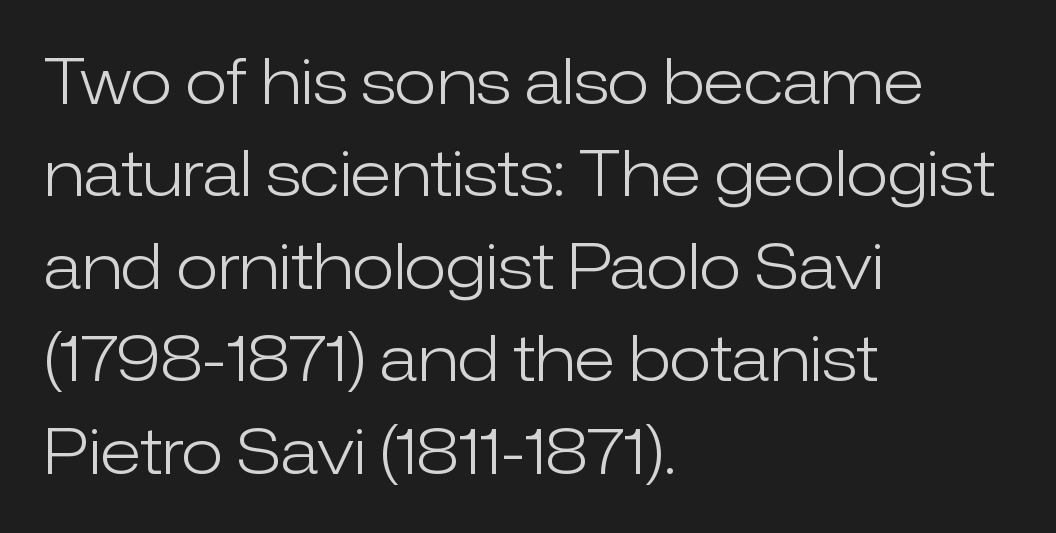
{"serif": "no", "italic": "no", "bold": "no", "weight": "light", "width": "normal", "stroke_contrast": "low", "x_height": "medium", "monospaced": "no", "underline": "no", "align": "left", "line_spacing": "normal", "line_spacing_ratio": 1.49, "letter_spacing": "normal", "letter_spacing_em": 0.0, "glyph_px": 62}
